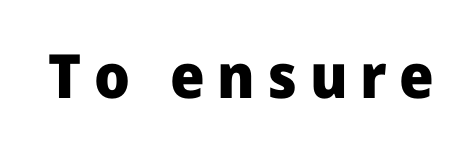
Characters remain perfectly vertical along every line. These lines are rendered in a variable-pitch font. The horizontal fit of the characters is loose and conspicuously gappy. The face used here has the dense, thick strokes of a bold. No feet cap the strokes, marking this as sans-serif type.
